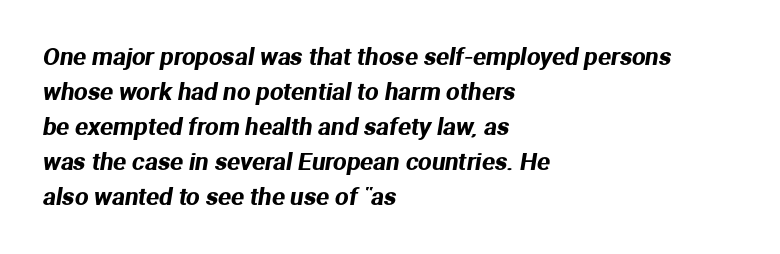
Students, note that the glyphs here touch the page at normal intervals. Left-aligned paragraph, ragged on the right. Check the space under the baseline: it is left empty. Notice how descenders clear the ascenders below comfortably — that's standard leading.
